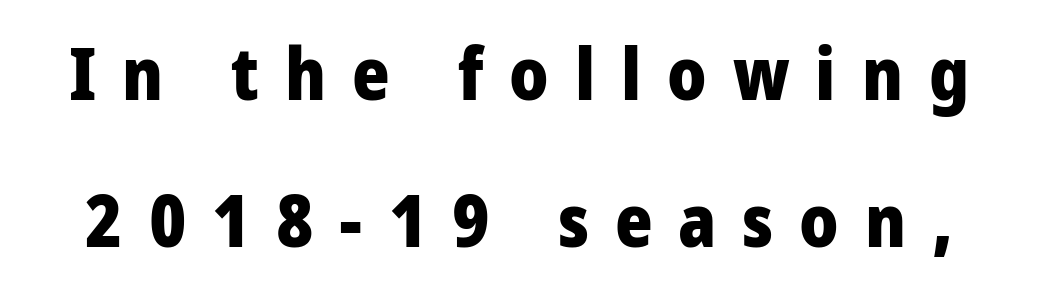
The image shows 72 px heavy sans-serif type, upright; set loose line spacing (2.04x), unusually wide letter spacing (+0.36 em), not underlined; low stroke contrast and a medium x-height.
